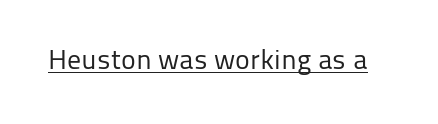
Q: Is the text bold? A: No.
Q: Is the text italic (slanted)? A: No, it is upright.
Q: Is the typeface a serif or a sans-serif typeface? A: Sans-serif.
Q: Is the text underlined? A: Yes.
Q: Is the spacing between letters normal or unusually wide? A: Normal.
Q: Width (condensed, normal, or wide)? A: Normal.
Q: Stroke contrast? A: Low.
Q: x-height? A: Medium.
Q: Monospaced? A: No.
